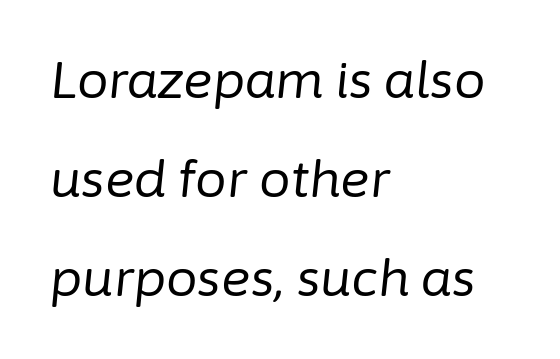
Q: Is the text bold? A: No.
Q: Is the text italic (slanted)? A: Yes, it leans right by about 6 degrees.
Q: Is the text underlined? A: No.
Q: How is the paragraph aligned? A: Left-aligned.
Q: Is the spacing between letters normal or unusually wide? A: Normal.
Q: Is the spacing between lines tight, normal or loose? A: Loose.
Q: Width (condensed, normal, or wide)? A: Normal.
Q: Stroke contrast? A: Low.
Q: x-height? A: Medium.
Q: Monospaced? A: No.
